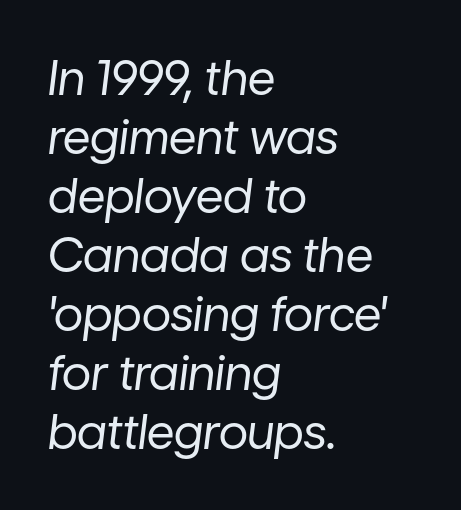
Rule under the text: the space is simply empty. There's an unmistakable incline to the writing here. On a weight scale, this lands at 450 or below. The paragraph shown leans on its left margin. Note the varied advance widths — an 'i' is clearly narrower than an 'm'.
